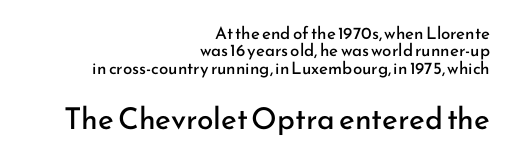
All the whitespace from short lines collects on the left. Unbolded letterforms with no extra heft. The letters sit at their default tracking, neither squeezed nor spread. Any mark beneath the type? The region is blank. Leading: reduced.
